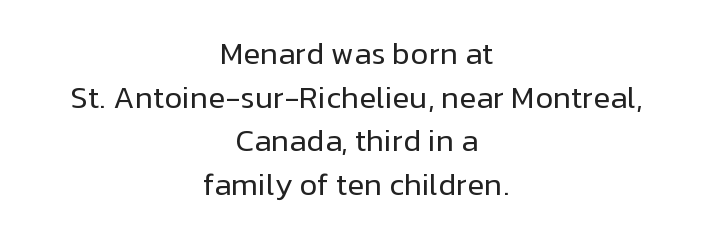
{"serif": "no", "italic": "no", "bold": "no", "weight": "regular", "width": "normal", "stroke_contrast": "low", "x_height": "medium", "monospaced": "no", "underline": "no", "align": "center", "line_spacing": "normal", "line_spacing_ratio": 1.41, "letter_spacing": "normal", "letter_spacing_em": 0.0, "glyph_px": 31}
